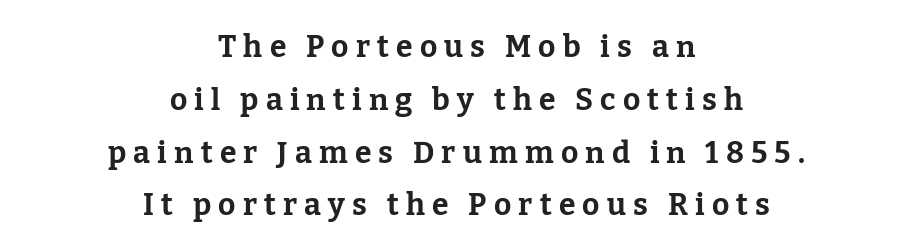
Q: Is the text bold? A: Yes.
Q: Is the text italic (slanted)? A: No, it is upright.
Q: Is the typeface a serif or a sans-serif typeface? A: Serif.
Q: Is the text underlined? A: No.
Q: How is the paragraph aligned? A: Centered.
Q: Is the spacing between letters normal or unusually wide? A: Unusually wide.
Q: Width (condensed, normal, or wide)? A: Normal.
Q: Stroke contrast? A: Low.
Q: x-height? A: Medium.
Q: Monospaced? A: No.
